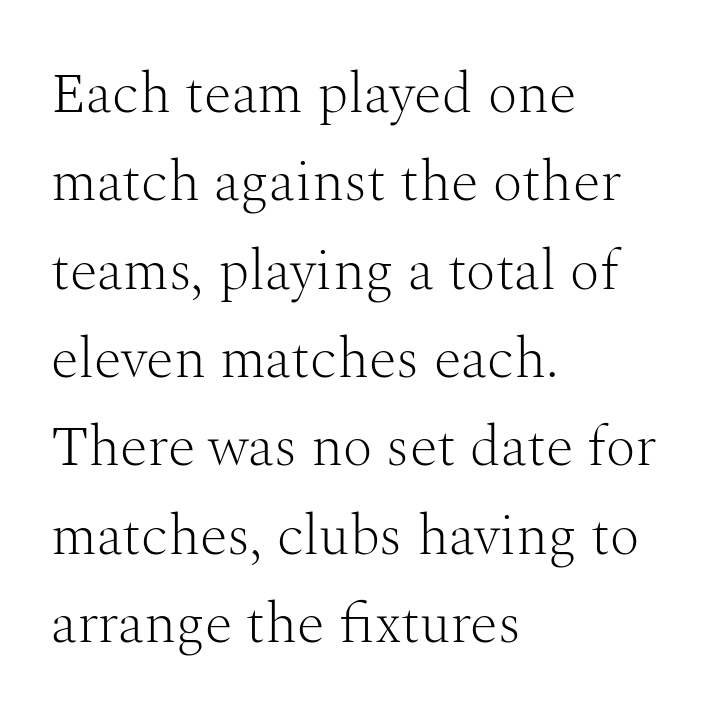
Q: Is the text bold? A: No.
Q: Is the text italic (slanted)? A: No, it is upright.
Q: Is the typeface a serif or a sans-serif typeface? A: Serif.
Q: Is the text underlined? A: No.
Q: How is the paragraph aligned? A: Left-aligned.
Q: Is the spacing between letters normal or unusually wide? A: Normal.
Q: Is the spacing between lines tight, normal or loose? A: Normal.
Q: Width (condensed, normal, or wide)? A: Normal.
Q: Stroke contrast? A: Medium.
Q: x-height? A: Medium.
Q: Monospaced? A: No.
